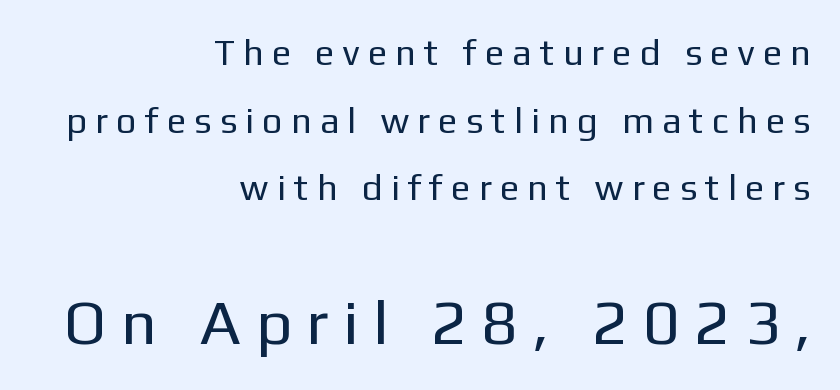
{"serif": "no", "italic": "no", "bold": "no", "weight": "regular", "width": "normal", "stroke_contrast": "low", "x_height": "medium", "monospaced": "no", "underline": "no", "align": "right", "line_spacing_ratio": 1.88, "letter_spacing": "wide", "letter_spacing_em": 0.3, "larger_block": "second", "size_ratio": 1.75, "glyph_px": 63}
